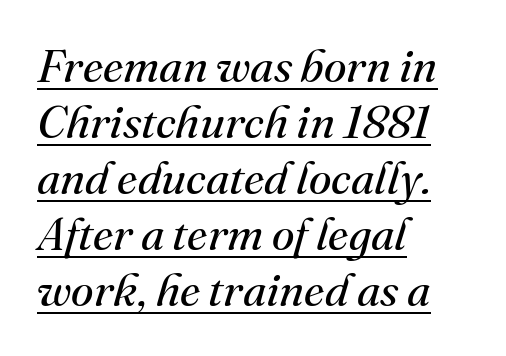
Q: Is the text bold? A: No.
Q: Is the text italic (slanted)? A: Yes, it leans right by about 16 degrees.
Q: Is the typeface a serif or a sans-serif typeface? A: Serif.
Q: Is the text underlined? A: Yes.
Q: How is the paragraph aligned? A: Left-aligned.
Q: Is the spacing between letters normal or unusually wide? A: Normal.
Q: Width (condensed, normal, or wide)? A: Normal.
Q: Stroke contrast? A: Medium.
Q: x-height? A: Small.
Q: Monospaced? A: No.
